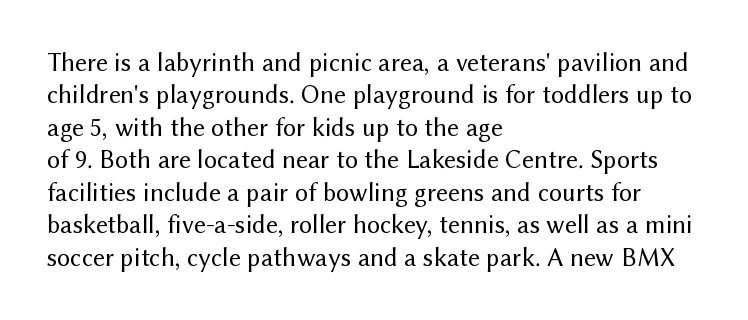
Line spacing here is normal. Nobody touched the tracking dial on this one. Quick note: underline off. Designer's note — italics off, roman on. The lines are quadded left.
